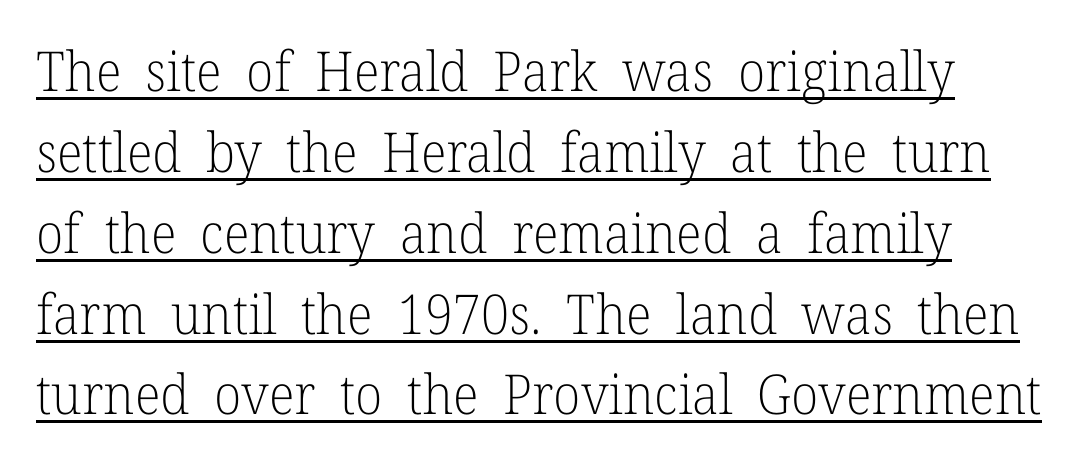
The image shows 55 px light serif type, upright; set normal line spacing (1.47x), normal letter spacing, underlined; low stroke contrast and a medium x-height.
